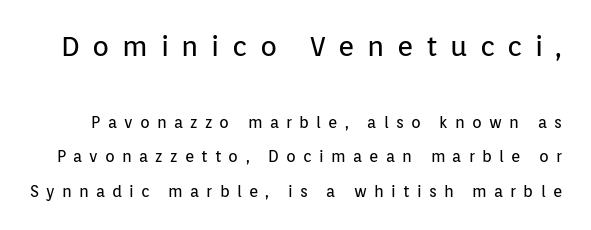
Q: Is the text bold? A: No.
Q: Is the text italic (slanted)? A: No, it is upright.
Q: Is the typeface a serif or a sans-serif typeface? A: Sans-serif.
Q: Is the text underlined? A: No.
Q: Is the spacing between letters normal or unusually wide? A: Unusually wide.
Q: Is the spacing between lines tight, normal or loose? A: Loose.
Q: Which block of text is set in a larger size, the first (top) or the second (bottom)? A: The first (top) one.
Q: Width (condensed, normal, or wide)? A: Normal.
Q: Stroke contrast? A: Low.
Q: x-height? A: Medium.
Q: Monospaced? A: No.
